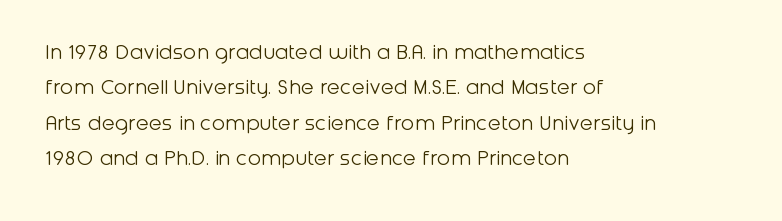
Tracking value appears to be zero — textbook default spacing. Posture: straight, roman, zero tilt. Leftover space on each line is placed entirely after the last word. This is not heavy type; no bold has been used.
